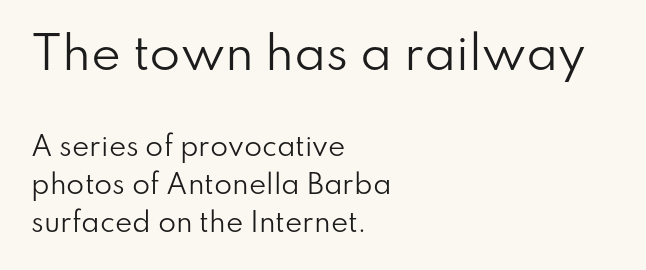
Stroke mass is kept to a normal reading level or below. The lines in this sample share a left origin and differ only in where they stop. The letters advance in unequal steps, a hallmark of proportional type. Caption: upper text group enlarged, lower text group reduced. Letters rest on an invisible, unmarked baseline. When letters stand straight like this, we call the style roman or upright.
